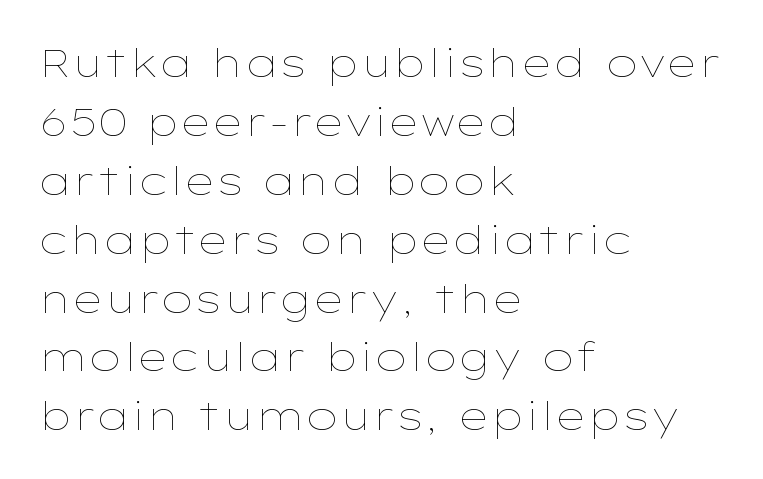
Q: Is the text bold? A: No.
Q: Is the text italic (slanted)? A: No, it is upright.
Q: Is the text underlined? A: No.
Q: How is the paragraph aligned? A: Left-aligned.
Q: Is the spacing between letters normal or unusually wide? A: Normal.
Q: Is the spacing between lines tight, normal or loose? A: Normal.
Q: Width (condensed, normal, or wide)? A: Wide.
Q: Stroke contrast? A: Low.
Q: x-height? A: Medium.
Q: Monospaced? A: No.
